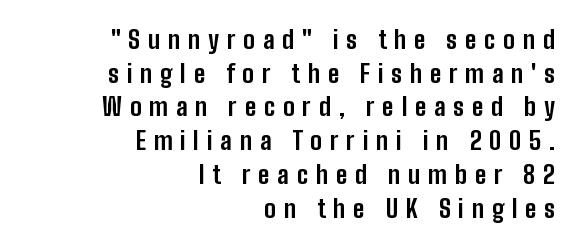
Q: Is the text bold? A: Yes.
Q: Is the text italic (slanted)? A: No, it is upright.
Q: Is the text underlined? A: No.
Q: How is the paragraph aligned? A: Right-aligned.
Q: Is the spacing between letters normal or unusually wide? A: Unusually wide.
Q: Is the spacing between lines tight, normal or loose? A: Normal.
